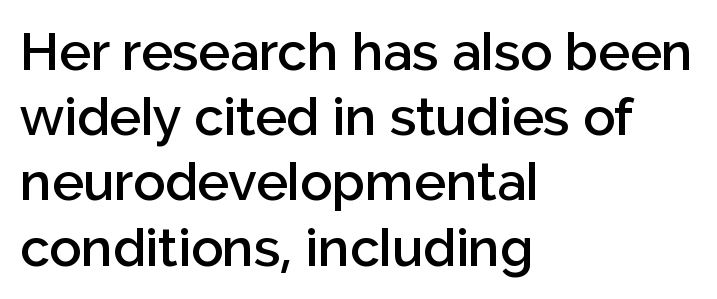
The image shows 53 px semibold sans-serif type, upright; set left-aligned, line spacing 1.23x, normal letter spacing, not underlined; low stroke contrast and a medium x-height.
